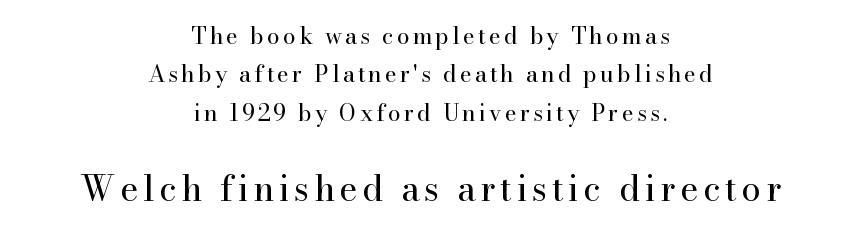
Q: Is the text bold? A: No.
Q: Is the text italic (slanted)? A: No, it is upright.
Q: Is the typeface a serif or a sans-serif typeface? A: Serif.
Q: Is the text underlined? A: No.
Q: How is the paragraph aligned? A: Centered.
Q: Is the spacing between lines tight, normal or loose? A: Normal.
Q: Which block of text is set in a larger size, the first (top) or the second (bottom)? A: The second (bottom) one.
Q: Width (condensed, normal, or wide)? A: Normal.
Q: Stroke contrast? A: High.
Q: x-height? A: Small.
Q: Monospaced? A: No.
